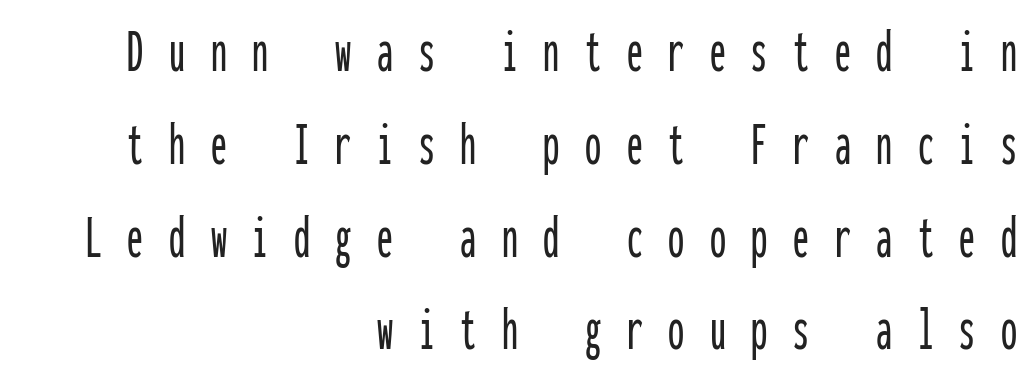
The image shows 64 px condensed sans-serif type, upright, monospaced; set right-aligned, normal line spacing (1.45x), unusually wide letter spacing (+0.4 em), not underlined; low stroke contrast and a medium x-height.
